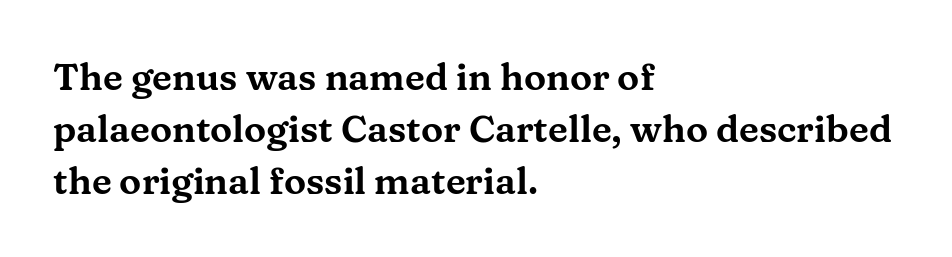
{"serif": "yes", "italic": "no", "width": "wide", "stroke_contrast": "medium", "x_height": "medium", "monospaced": "no", "underline": "no", "align": "left", "line_spacing": "normal", "line_spacing_ratio": 1.4, "letter_spacing": "normal", "letter_spacing_em": 0.0, "glyph_px": 37}
